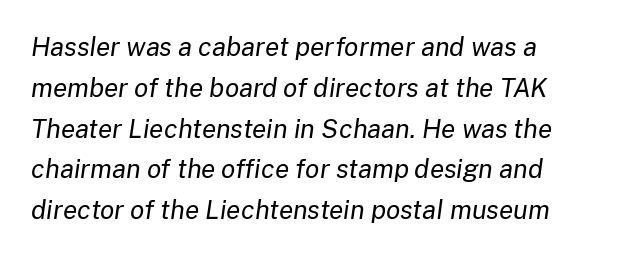
{"italic": "yes", "lean": "right", "slant_degrees": 8, "bold": "no", "underline": "no", "align": "left", "line_spacing": "normal", "line_spacing_ratio": 1.57, "letter_spacing": "normal", "letter_spacing_em": 0.0, "glyph_px": 26}
